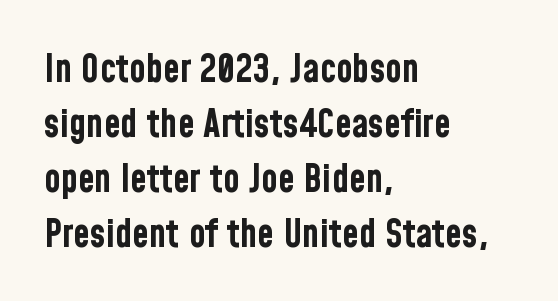
The image shows 38 px bold, condensed sans-serif type, upright; set left-aligned, normal line spacing (1.45x), normal letter spacing, not underlined; low stroke contrast and a medium x-height.
